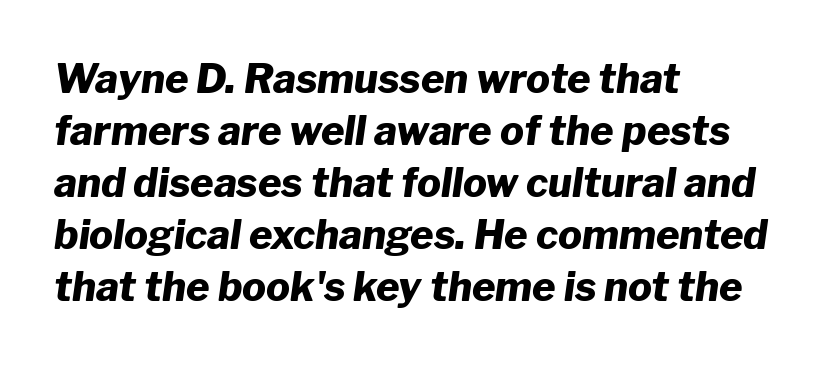
Q: Is the text bold? A: Yes.
Q: Is the text italic (slanted)? A: Yes, it leans right by about 8 degrees.
Q: Is the text underlined? A: No.
Q: How is the paragraph aligned? A: Left-aligned.
Q: Is the spacing between letters normal or unusually wide? A: Normal.
Q: Is the spacing between lines tight, normal or loose? A: Normal.
Q: Width (condensed, normal, or wide)? A: Normal.
Q: Stroke contrast? A: Low.
Q: x-height? A: Medium.
Q: Monospaced? A: No.
